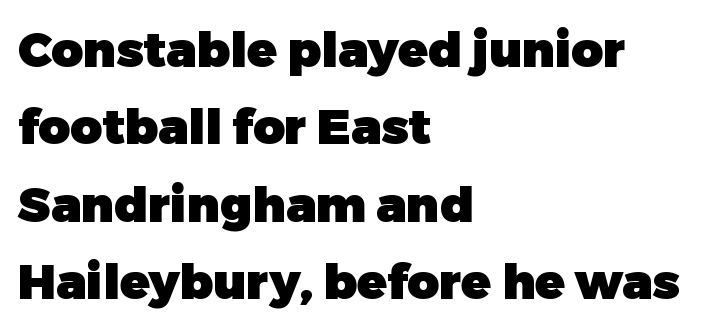
{"serif": "no", "italic": "no", "bold": "yes", "weight": "heavy", "width": "normal", "stroke_contrast": "low", "x_height": "medium", "monospaced": "no", "underline": "no", "align": "left", "line_spacing": "normal", "line_spacing_ratio": 1.58, "letter_spacing": "normal", "letter_spacing_em": 0.0, "glyph_px": 49}
